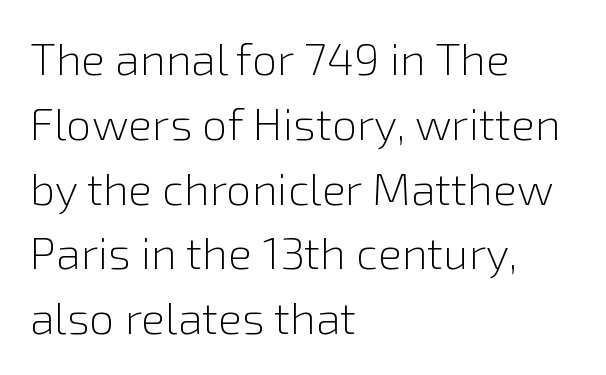
Alignment: flush left. In terms of letterspacing, this is plain default setting. Letterform terminals end flat and unadorned throughout the passage. In terms of posture, this sample is upright.
